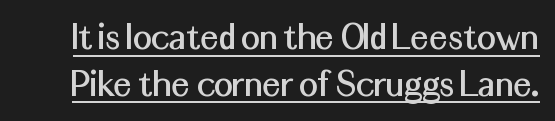
The image shows 41 px sans-serif type, upright; set tight line spacing (1.14x), normal letter spacing, underlined; medium stroke contrast and a medium x-height.
